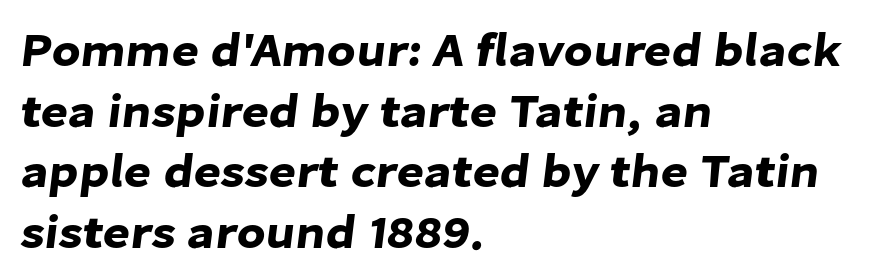
The image shows 47 px sans-serif type; set left-aligned, normal line spacing (1.29x), normal letter spacing, not underlined; low stroke contrast and a medium x-height.
